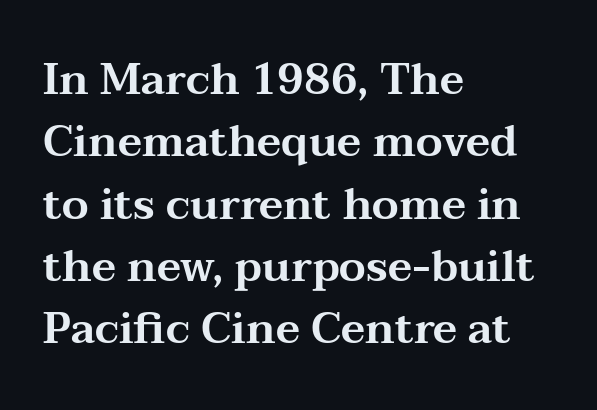
The image shows 43 px wide serif type, upright; set left-aligned, normal line spacing (1.45x), normal letter spacing, not underlined; medium stroke contrast and a medium x-height.
